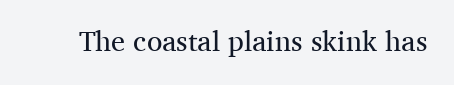
What stands out about the letter spacing? Nothing — it is the standard amount. Vertical strokes here are truly vertical. Anything drawn beneath the words? Only blank space. Is this a fixed-width face? No — the glyphs have proportional, varying widths. The characters display serif detailing at their extremities.
